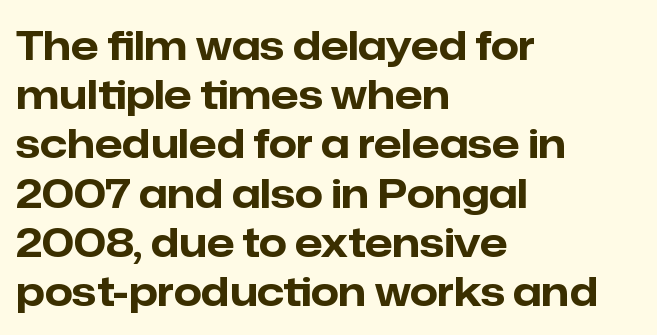
Q: Is the text bold? A: Yes.
Q: Is the text italic (slanted)? A: No, it is upright.
Q: Is the typeface a serif or a sans-serif typeface? A: Sans-serif.
Q: Is the text underlined? A: No.
Q: How is the paragraph aligned? A: Left-aligned.
Q: Is the spacing between letters normal or unusually wide? A: Normal.
Q: Width (condensed, normal, or wide)? A: Normal.
Q: Stroke contrast? A: Low.
Q: x-height? A: Medium.
Q: Monospaced? A: No.
